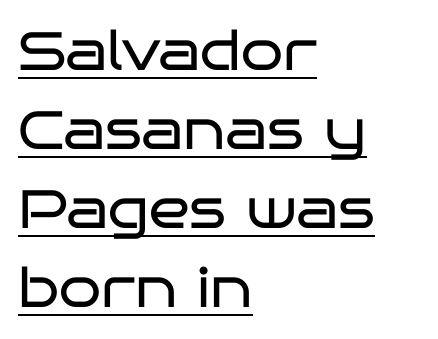
Character widths vary here, with narrow letters taking less room than wide ones. No extra ink here — the face is not bold. This sample uses a sans-serif face. No italicization has been applied; the sample stays upright. If you drew a ruler down the left edge, every line would touch it.
